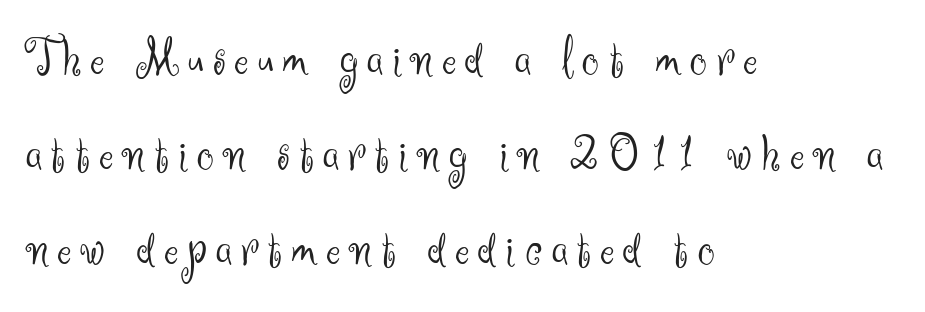
The typesetting does not lean heavy: it is not bold. The passage shown is typed in a proportional face where columns would drift. Look at the bottom of the vertical strokes: they stop flat, with no serifs. The foot of each line stays bare and open.
